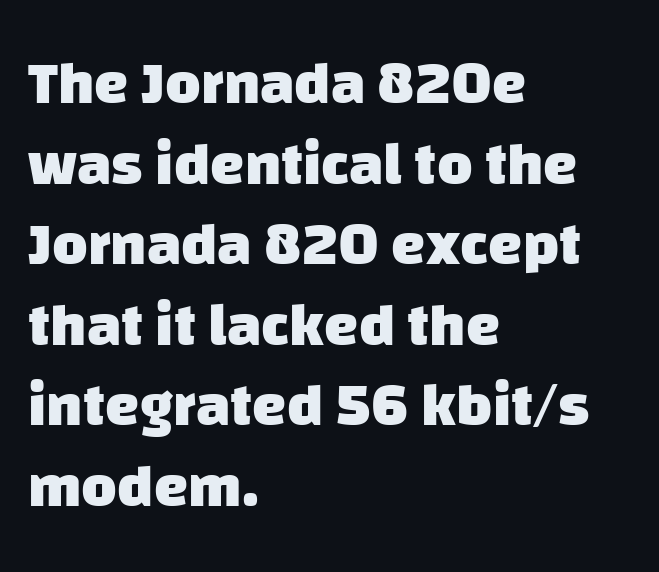
The letters advance in unequal steps, a hallmark of proportional type. Stroke terminals: plain, sans-serif. Words appear dense and cohesive because spacing is normal. The words here are not underlined. The text block is weighted toward the left margin, trailing off unevenly rightward. The rows are spaced the way most documents space them.
